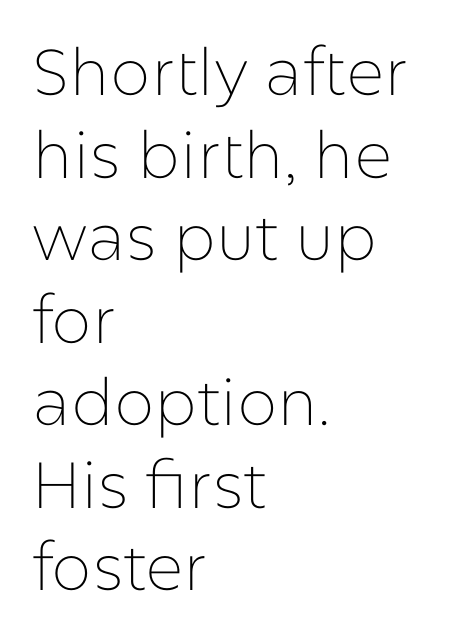
{"serif": "no", "italic": "no", "bold": "no", "weight": "thin", "width": "normal", "stroke_contrast": "low", "x_height": "medium", "monospaced": "no", "underline": "no", "align": "left", "line_spacing": "normal", "line_spacing_ratio": 1.27, "letter_spacing": "normal", "letter_spacing_em": 0.0, "glyph_px": 65}
